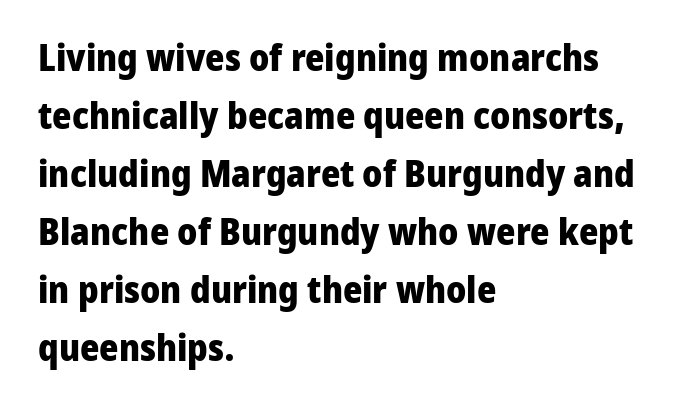
{"serif": "no", "italic": "no", "bold": "yes", "weight": "heavy", "width": "normal", "stroke_contrast": "low", "x_height": "medium", "monospaced": "no", "underline": "no", "align": "left", "line_spacing": "normal", "line_spacing_ratio": 1.57, "letter_spacing": "normal", "letter_spacing_em": 0.0, "glyph_px": 37}
